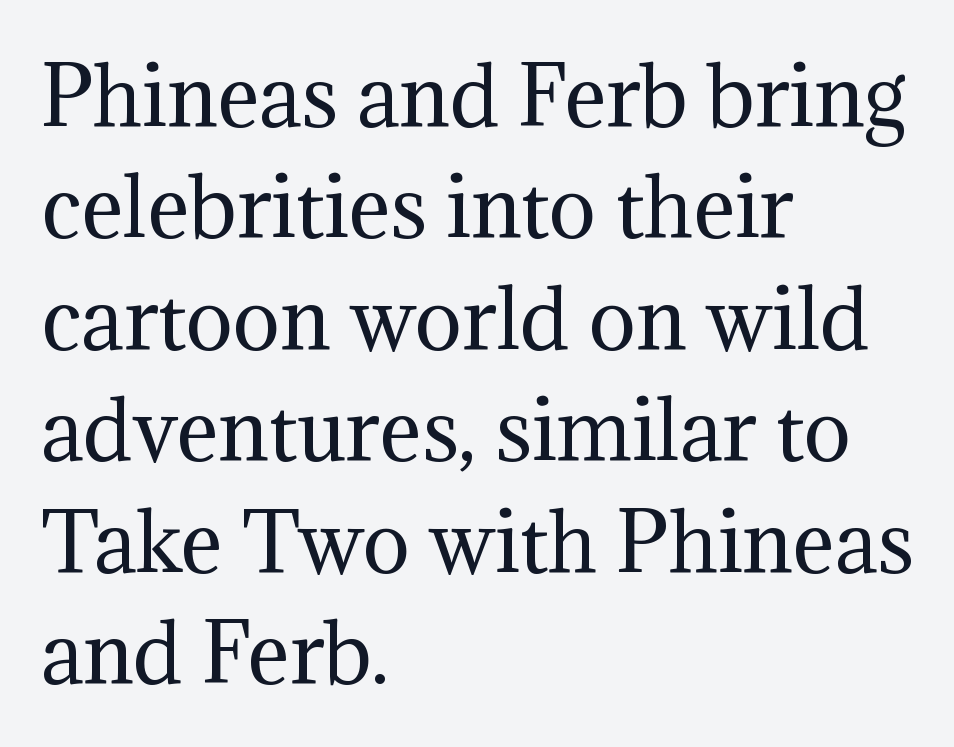
The image shows 79 px regular-weight serif type, upright; set left-aligned, normal line spacing (1.41x), normal letter spacing, not underlined; medium stroke contrast and a medium x-height.
